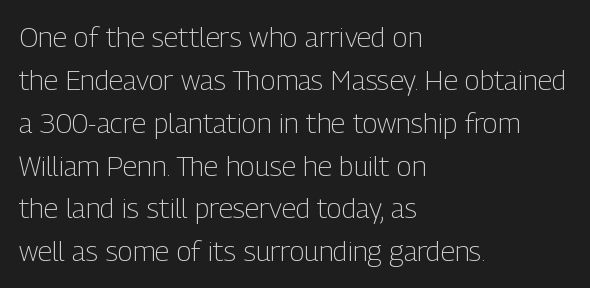
Q: Is the text bold? A: No.
Q: Is the text italic (slanted)? A: No, it is upright.
Q: Is the typeface a serif or a sans-serif typeface? A: Sans-serif.
Q: Is the text underlined? A: No.
Q: How is the paragraph aligned? A: Left-aligned.
Q: Is the spacing between letters normal or unusually wide? A: Normal.
Q: Is the spacing between lines tight, normal or loose? A: Normal.
Q: Width (condensed, normal, or wide)? A: Condensed.
Q: Stroke contrast? A: Low.
Q: x-height? A: Medium.
Q: Monospaced? A: No.
